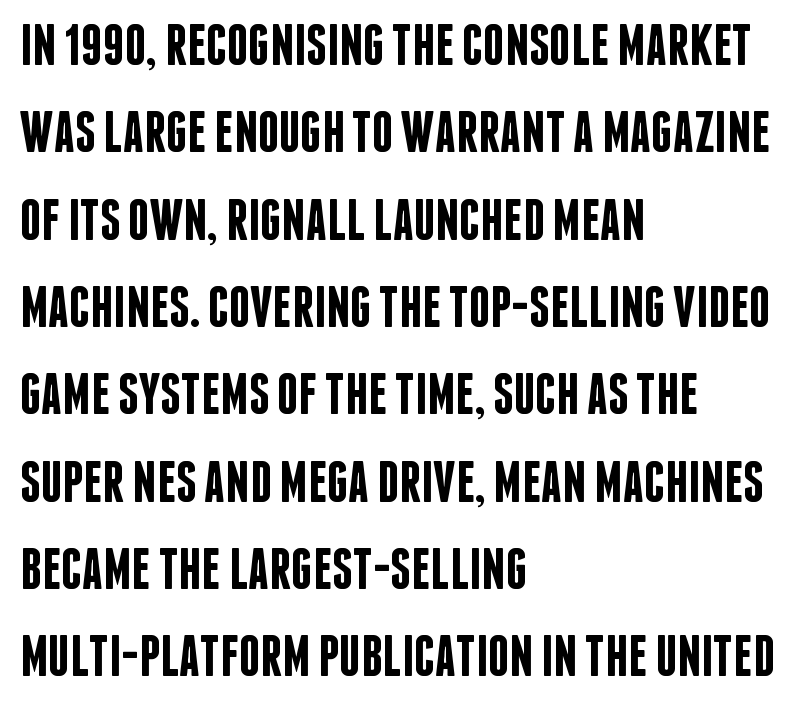
Q: Is the text bold? A: Semi-bold.
Q: Is the text italic (slanted)? A: No, it is upright.
Q: Is the typeface a serif or a sans-serif typeface? A: Sans-serif.
Q: Is the text underlined? A: No.
Q: How is the paragraph aligned? A: Left-aligned.
Q: Is the spacing between letters normal or unusually wide? A: Normal.
Q: Is the spacing between lines tight, normal or loose? A: Normal.
Q: Width (condensed, normal, or wide)? A: Condensed.
Q: Stroke contrast? A: Low.
Q: x-height? A: Large.
Q: Monospaced? A: No.
